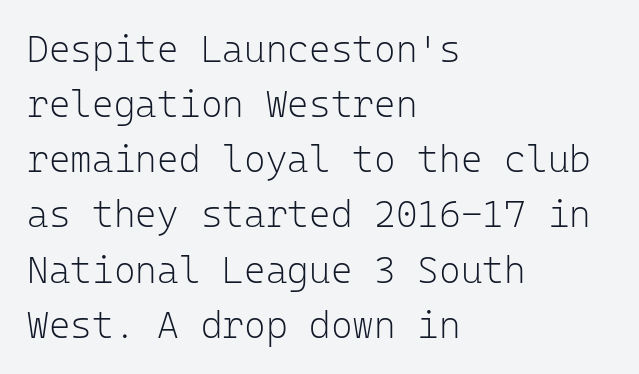
The image shows 37 px light sans-serif type, upright, monospaced; set left-aligned, normal line spacing (1.49x), normal letter spacing, not underlined; low stroke contrast and a medium x-height.
